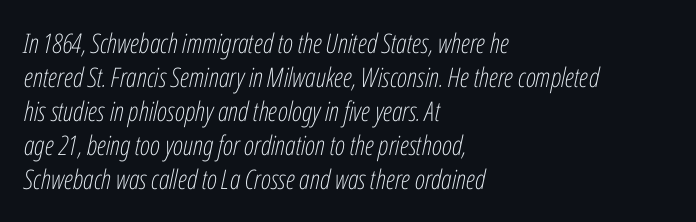
The image shows 27 px text type, italic (leaning right); set left-aligned, normal line spacing (1.26x), normal letter spacing, not underlined.
